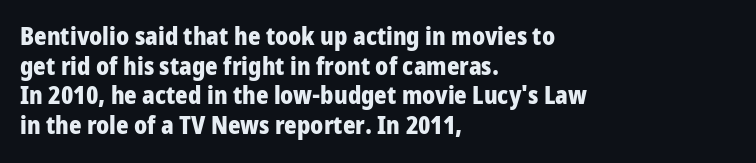
The image shows 24 px bold type, upright; set left-aligned, line spacing 1.23x, normal letter spacing, not underlined.
